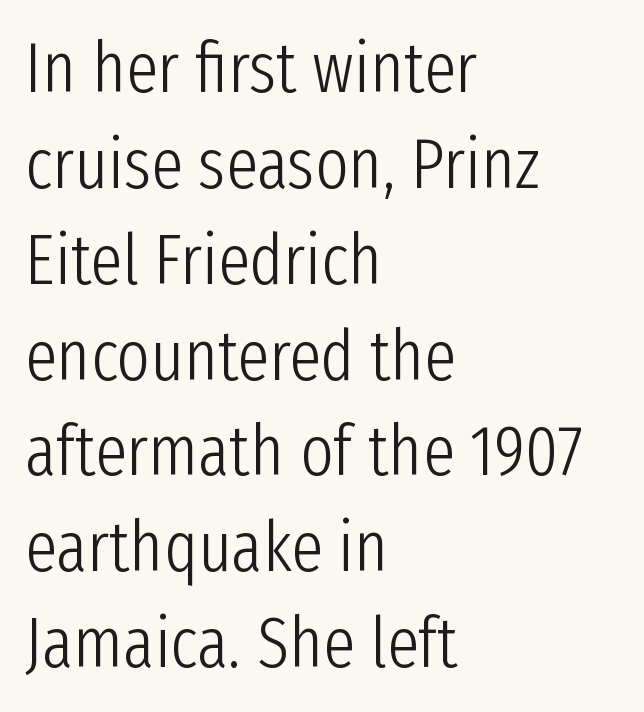
{"serif": "no", "italic": "no", "bold": "no", "weight": "light", "width": "condensed", "stroke_contrast": "low", "x_height": "medium", "monospaced": "no", "underline": "no", "align": "left", "line_spacing": "normal", "line_spacing_ratio": 1.35, "letter_spacing": "normal", "letter_spacing_em": 0.0, "glyph_px": 71}
